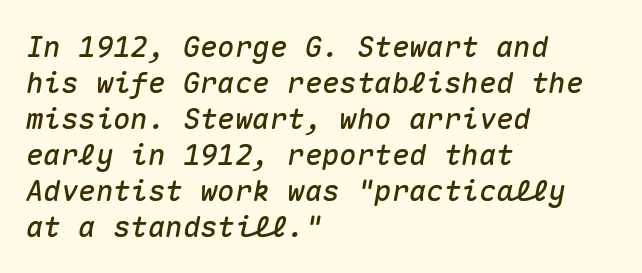
{"italic": "yes", "lean": "right", "slant_degrees": 10, "width": "normal", "stroke_contrast": "medium", "x_height": "medium", "monospaced": "yes", "underline": "no", "align": "left", "line_spacing_ratio": 1.24, "letter_spacing": "normal", "letter_spacing_em": 0.0, "glyph_px": 29}
